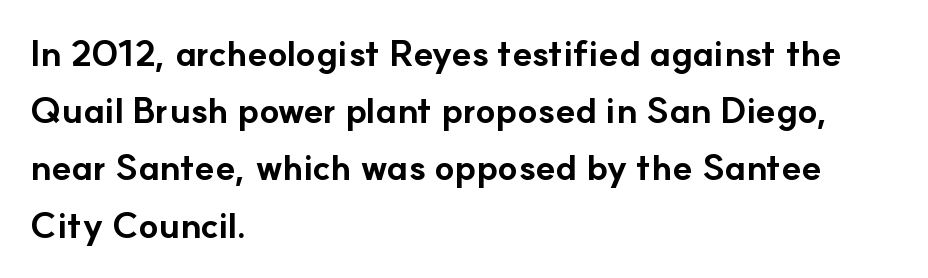
Q: Is the text bold? A: Yes.
Q: Is the text italic (slanted)? A: No, it is upright.
Q: Is the typeface a serif or a sans-serif typeface? A: Sans-serif.
Q: Is the text underlined? A: No.
Q: How is the paragraph aligned? A: Left-aligned.
Q: Is the spacing between letters normal or unusually wide? A: Normal.
Q: Is the spacing between lines tight, normal or loose? A: Normal.
Q: Width (condensed, normal, or wide)? A: Normal.
Q: Stroke contrast? A: Low.
Q: x-height? A: Small.
Q: Monospaced? A: No.
